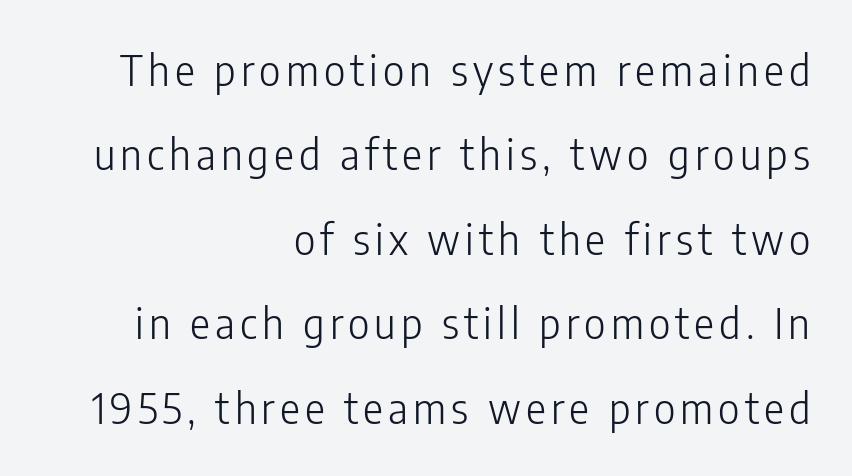
{"serif": "no", "italic": "no", "bold": "no", "weight": "light", "width": "condensed", "stroke_contrast": "low", "x_height": "medium", "monospaced": "no", "underline": "no", "align": "right", "line_spacing": "loose", "line_spacing_ratio": 2.01, "glyph_px": 42}
